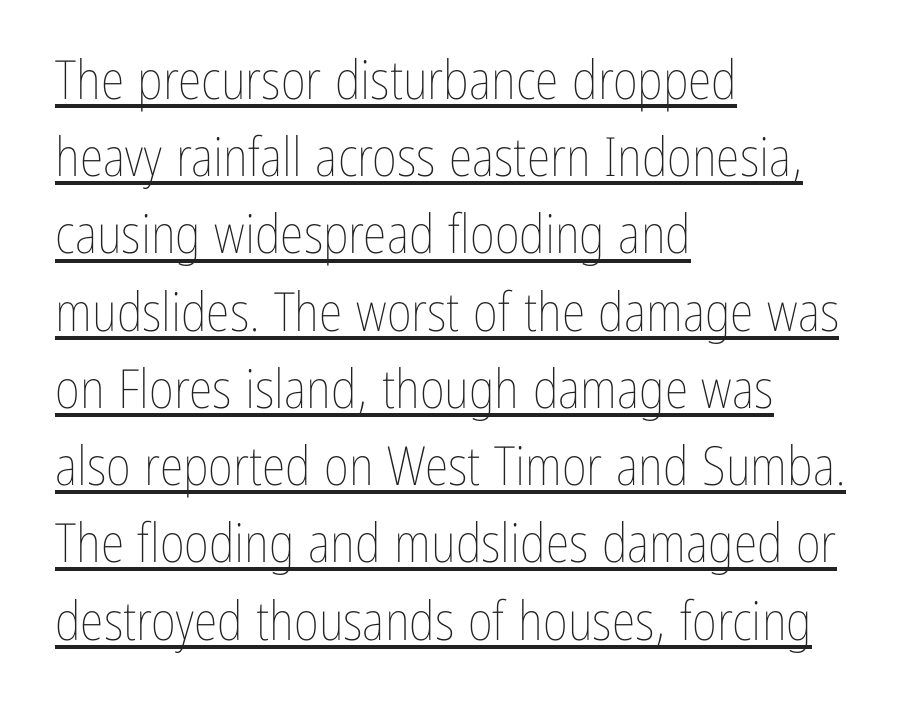
The image shows 54 px thin, condensed type, upright; set left-aligned, normal line spacing (1.43x), normal letter spacing, underlined; low stroke contrast and a medium x-height.
